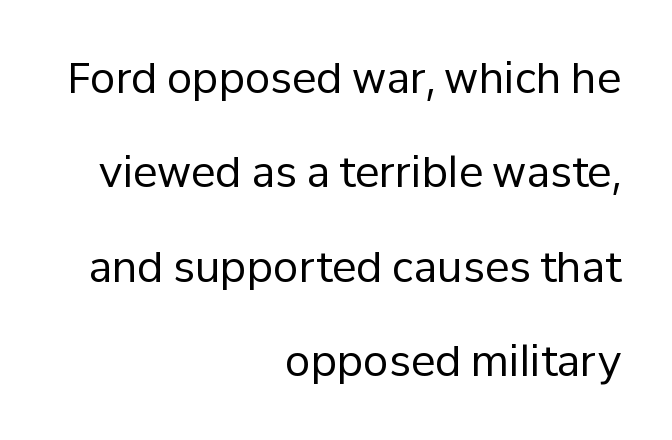
This is the regular roman posture of the typeface. Character widths vary here, with narrow letters taking less room than wide ones. Descenders are the only things crossing below the line. Loosely led — the rows are spread out.
